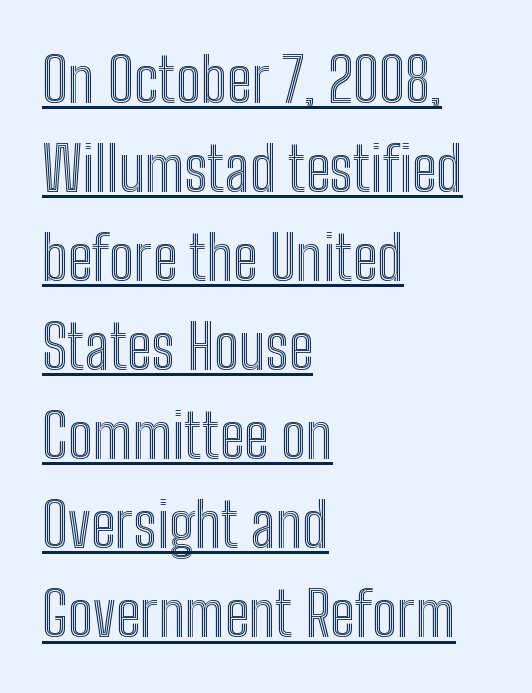
The image shows 61 px condensed type, upright; set left-aligned, normal line spacing (1.46x), normal letter spacing, underlined; a medium x-height.
